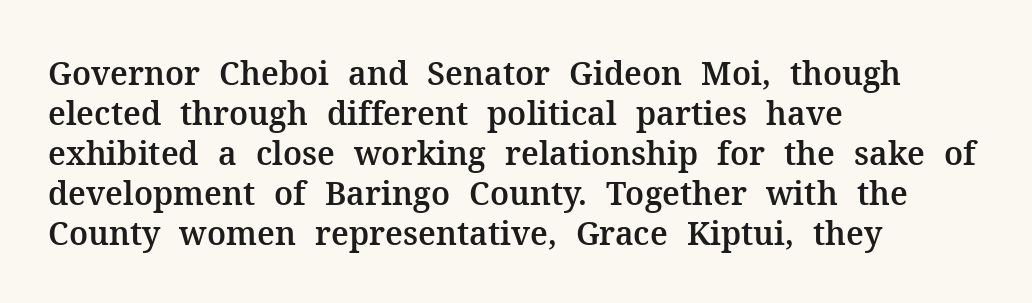
Q: Is the text italic (slanted)? A: No, it is upright.
Q: Is the typeface a serif or a sans-serif typeface? A: Serif.
Q: Is the text underlined? A: No.
Q: How is the paragraph aligned? A: Left-aligned.
Q: Is the spacing between letters normal or unusually wide? A: Normal.
Q: Is the spacing between lines tight, normal or loose? A: Normal.
Q: Width (condensed, normal, or wide)? A: Normal.
Q: Stroke contrast? A: Medium.
Q: x-height? A: Medium.
Q: Monospaced? A: No.
